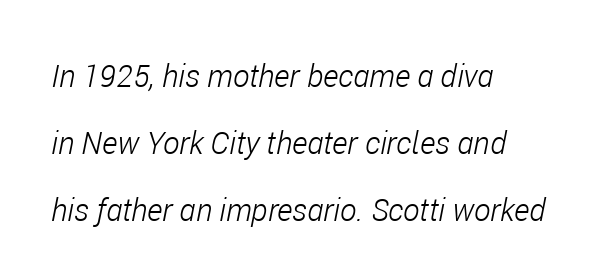
Think of a printed novel: that variable character pitch is what you see here. Is there much room between lines? Yes — plenty of vertical air separates them. This is not heavy type; no bold has been used. Leftover space on each line is placed entirely after the last word. Is the letter spacing exaggerated? No — it looks like the ordinary default. This rendering features lettering with no underline.
